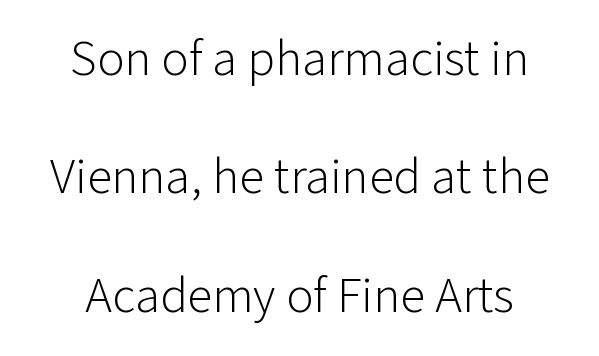
{"serif": "no", "italic": "no", "bold": "no", "weight": "light", "width": "normal", "stroke_contrast": "low", "x_height": "medium", "monospaced": "no", "underline": "no", "align": "center", "line_spacing": "loose", "line_spacing_ratio": 2.32, "letter_spacing": "normal", "letter_spacing_em": 0.0, "glyph_px": 51}
